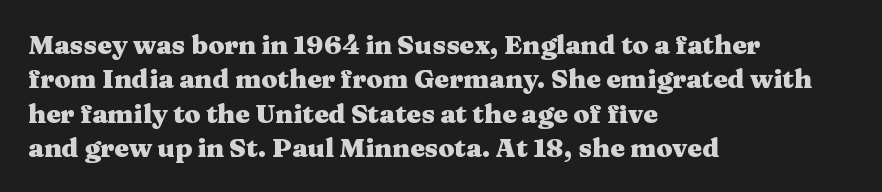
The image shows 26 px bold type, upright; set left-aligned, normal line spacing (1.32x), normal letter spacing, not underlined.
